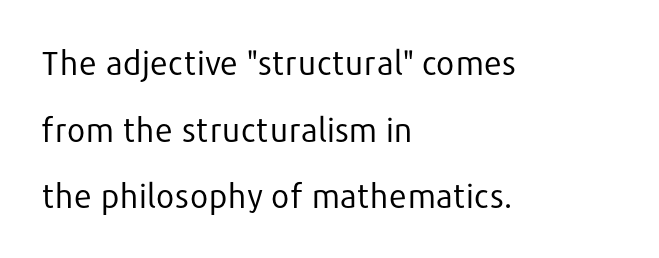
Q: Is the text bold? A: No.
Q: Is the text italic (slanted)? A: No, it is upright.
Q: Is the typeface a serif or a sans-serif typeface? A: Sans-serif.
Q: Is the text underlined? A: No.
Q: How is the paragraph aligned? A: Left-aligned.
Q: Is the spacing between letters normal or unusually wide? A: Normal.
Q: Is the spacing between lines tight, normal or loose? A: Loose.
Q: Width (condensed, normal, or wide)? A: Normal.
Q: Stroke contrast? A: Low.
Q: x-height? A: Medium.
Q: Monospaced? A: No.
